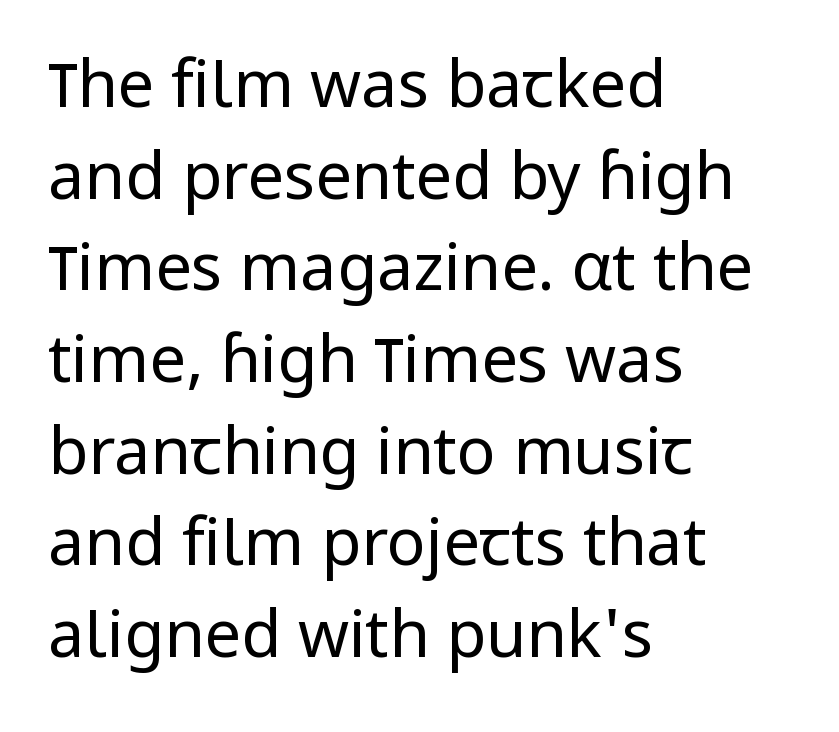
Is this a heavy cut? Hardly; it is regular or lighter. No word sits above an underline. Between one letter and the next there's only the usual sliver of space. Upright lettering throughout. A sans-serif font was chosen for this passage. The compositor pushed each line to the left boundary.
